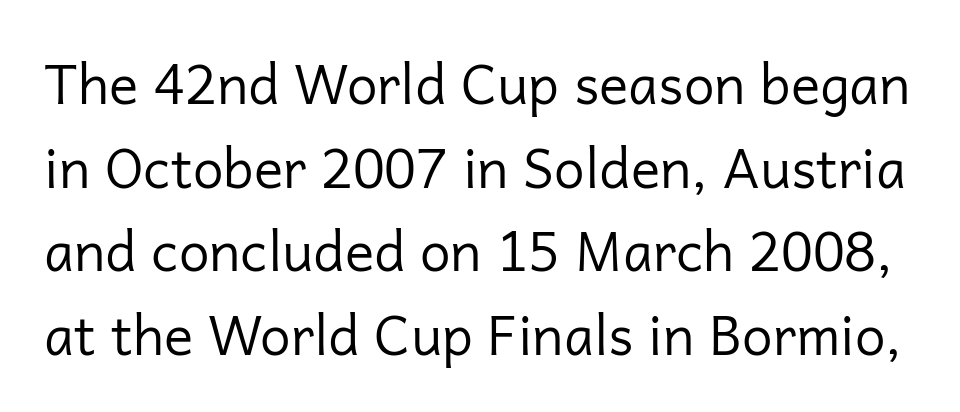
Q: Is the text bold? A: No.
Q: Is the text italic (slanted)? A: No, it is upright.
Q: Is the typeface a serif or a sans-serif typeface? A: Sans-serif.
Q: Is the text underlined? A: No.
Q: Is the spacing between letters normal or unusually wide? A: Normal.
Q: Is the spacing between lines tight, normal or loose? A: Normal.
Q: Width (condensed, normal, or wide)? A: Normal.
Q: Stroke contrast? A: Low.
Q: x-height? A: Medium.
Q: Monospaced? A: No.
